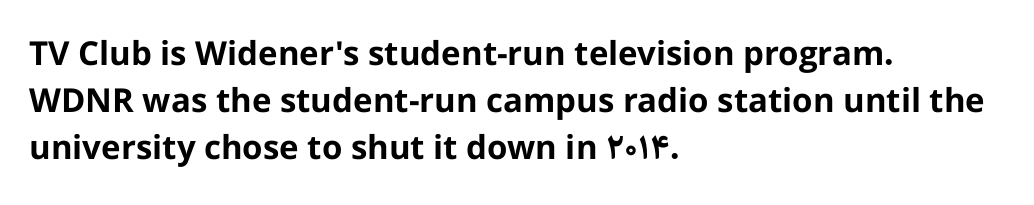
Typographically, this falls in the sans-serif category. Tall strokes in this sample are plumb rather than angled. Unmarked baselines from the first word to the last. Alignment: flush left. The strokes are fattened all the way to bold.
